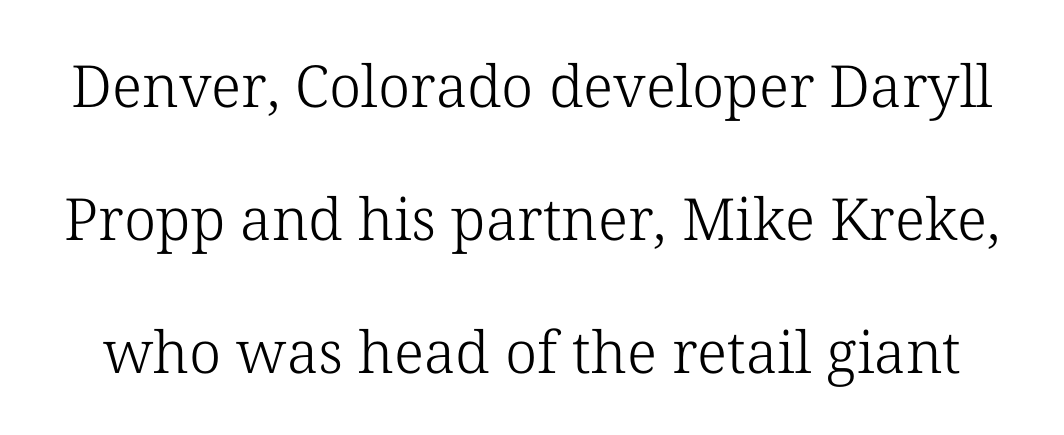
The axis of the letterforms is exactly vertical. The letters advance in unequal steps, a hallmark of proportional type. Type without underlining. The designer went with a serif here, giving each stem small feet. This sample trades compactness for vertical openness between lines. The face used here is rendered with its standard letterfit.
